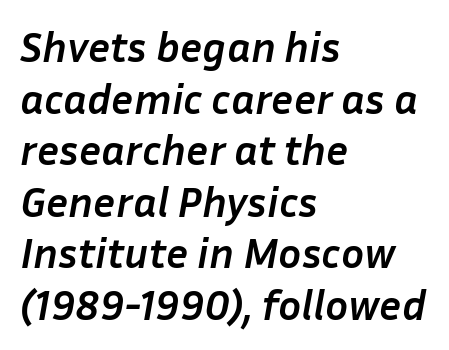
These lines were composed using italics. The letters advance in unequal steps, a hallmark of proportional type. The characters look thick and weighty, a clear bold. Inter-character spacing is left at the font's built-in metrics. Does the copy run flush right? No — it runs flush left.
